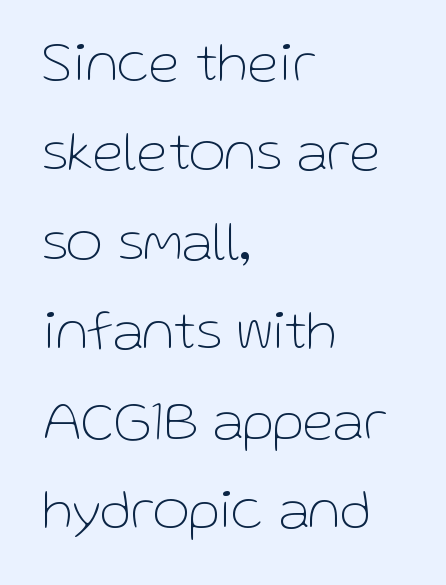
{"serif": "no", "italic": "no", "bold": "no", "weight": "thin", "width": "normal", "stroke_contrast": "low", "x_height": "medium", "monospaced": "no", "underline": "no", "align": "left", "line_spacing": "normal", "line_spacing_ratio": 1.57, "letter_spacing": "normal", "letter_spacing_em": 0.0, "glyph_px": 57}
